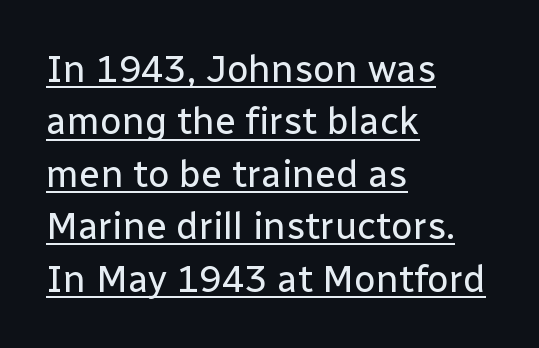
The image shows 38 px regular-weight sans-serif type, upright; set left-aligned, normal line spacing (1.38x), normal letter spacing, underlined; low stroke contrast and a medium x-height.
